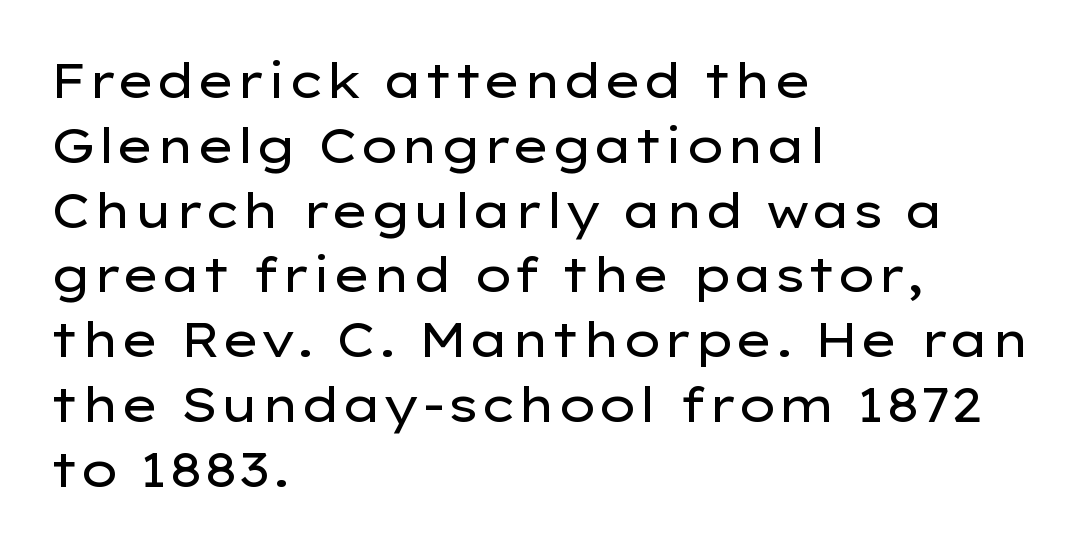
{"serif": "no", "italic": "no", "bold": "no", "weight": "regular", "width": "wide", "stroke_contrast": "low", "x_height": "medium", "monospaced": "no", "underline": "no", "align": "left", "line_spacing": "normal", "line_spacing_ratio": 1.35, "letter_spacing": "normal", "letter_spacing_em": 0.0, "glyph_px": 48}
